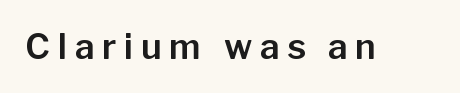
Q: Is the text italic (slanted)? A: No, it is upright.
Q: Is the typeface a serif or a sans-serif typeface? A: Sans-serif.
Q: Is the text underlined? A: No.
Q: Is the spacing between letters normal or unusually wide? A: Unusually wide.
Q: Width (condensed, normal, or wide)? A: Normal.
Q: Stroke contrast? A: Low.
Q: x-height? A: Medium.
Q: Monospaced? A: No.
